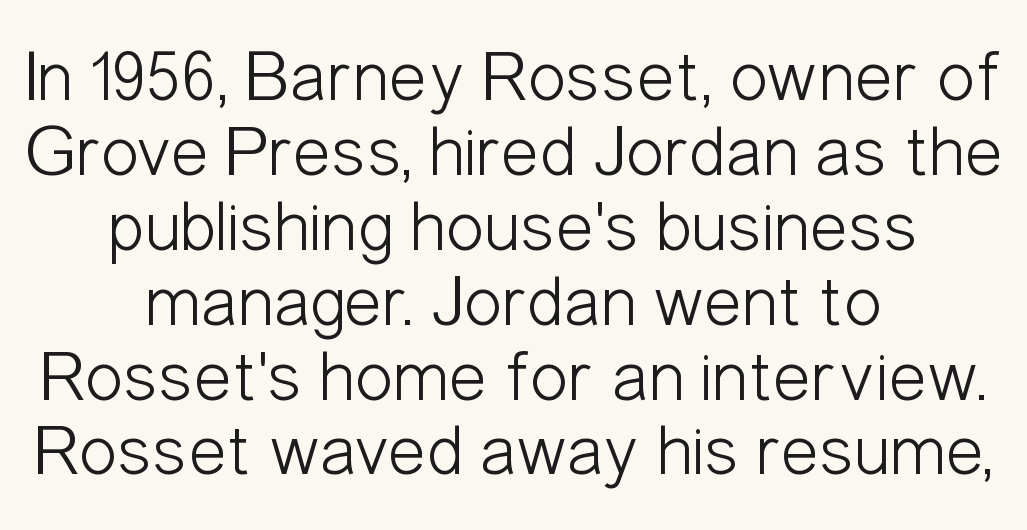
{"serif": "no", "italic": "no", "bold": "no", "weight": "light", "width": "condensed", "stroke_contrast": "low", "x_height": "medium", "monospaced": "no", "underline": "no", "align": "center", "line_spacing": "tight", "line_spacing_ratio": 1.04, "letter_spacing": "normal", "letter_spacing_em": 0.0, "glyph_px": 72}
